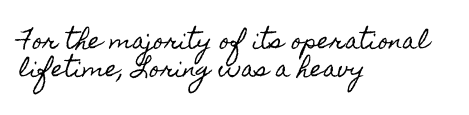
The image shows 22 px text type; set left-aligned, normal line spacing (1.28x), normal letter spacing, not underlined.
